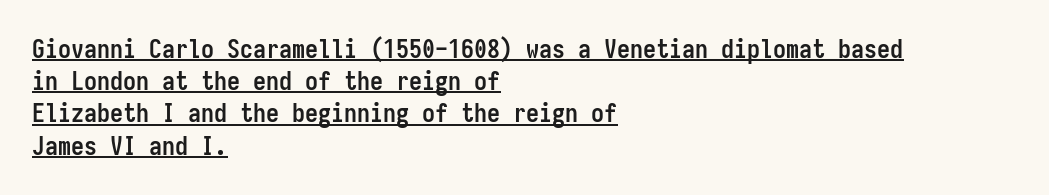
The image shows 26 px bold type, upright; set left-aligned, line spacing 1.24x, normal letter spacing, underlined.
